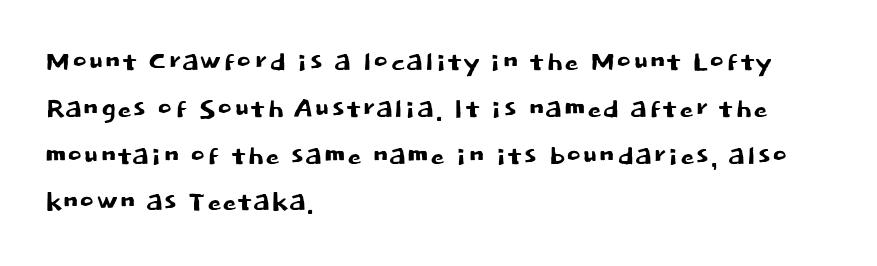
Q: Is the text italic (slanted)? A: No, it is upright.
Q: Is the typeface a serif or a sans-serif typeface? A: Sans-serif.
Q: Is the text underlined? A: No.
Q: How is the paragraph aligned? A: Left-aligned.
Q: Is the spacing between letters normal or unusually wide? A: Normal.
Q: Is the spacing between lines tight, normal or loose? A: Normal.
Q: Width (condensed, normal, or wide)? A: Normal.
Q: Stroke contrast? A: Low.
Q: x-height? A: Large.
Q: Monospaced? A: No.
